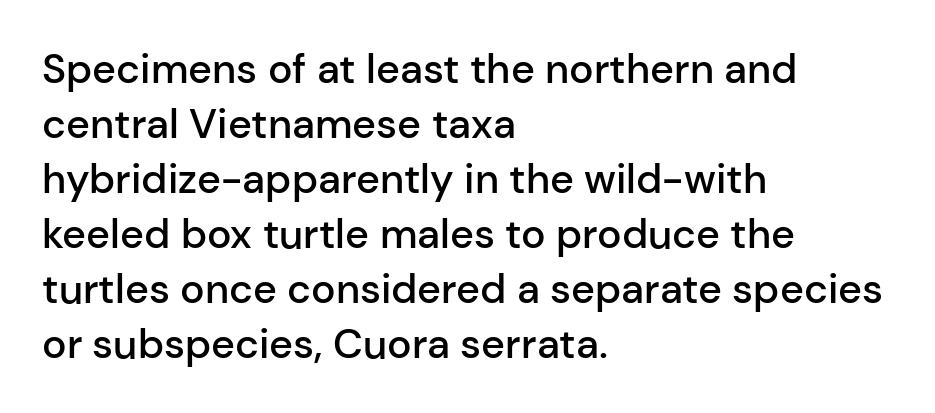
{"serif": "no", "italic": "no", "bold": "semi", "weight": "semibold", "width": "normal", "stroke_contrast": "low", "x_height": "medium", "monospaced": "no", "underline": "no", "align": "left", "line_spacing": "normal", "line_spacing_ratio": 1.34, "letter_spacing": "normal", "letter_spacing_em": 0.0, "glyph_px": 41}
